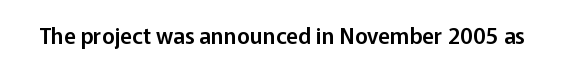
Tall strokes in this sample are plumb rather than angled. Short note: letters normally spaced. Lines of text with bare space underneath.
